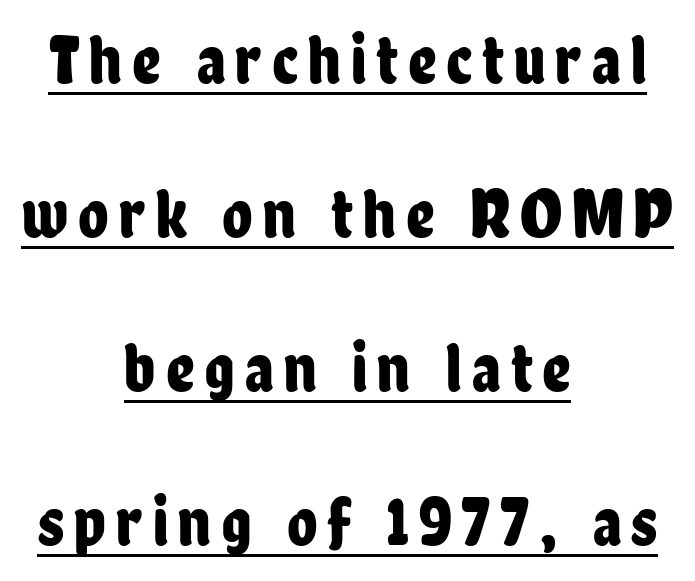
Q: Is the text italic (slanted)? A: No, it is upright.
Q: Is the typeface a serif or a sans-serif typeface? A: Sans-serif.
Q: Is the text underlined? A: Yes.
Q: How is the paragraph aligned? A: Centered.
Q: Is the spacing between lines tight, normal or loose? A: Loose.
Q: Width (condensed, normal, or wide)? A: Condensed.
Q: Stroke contrast? A: Low.
Q: x-height? A: Medium.
Q: Monospaced? A: No.
